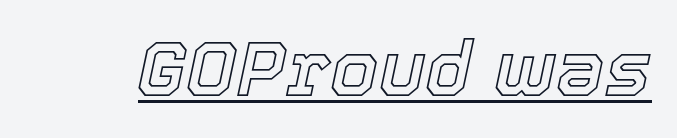
Q: Is the text italic (slanted)? A: Yes, it leans right by about 12 degrees.
Q: Is the text underlined? A: Yes.
Q: Is the spacing between letters normal or unusually wide? A: Normal.
Q: Width (condensed, normal, or wide)? A: Normal.
Q: x-height? A: Medium.
Q: Monospaced? A: No.
